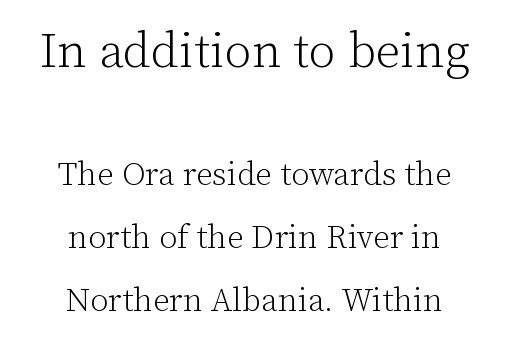
Q: Is the text bold? A: No.
Q: Is the text italic (slanted)? A: No, it is upright.
Q: Is the typeface a serif or a sans-serif typeface? A: Serif.
Q: Is the text underlined? A: No.
Q: How is the paragraph aligned? A: Centered.
Q: Is the spacing between letters normal or unusually wide? A: Normal.
Q: Is the spacing between lines tight, normal or loose? A: Loose.
Q: Which block of text is set in a larger size, the first (top) or the second (bottom)? A: The first (top) one.
Q: Width (condensed, normal, or wide)? A: Normal.
Q: Stroke contrast? A: Low.
Q: x-height? A: Medium.
Q: Monospaced? A: No.
